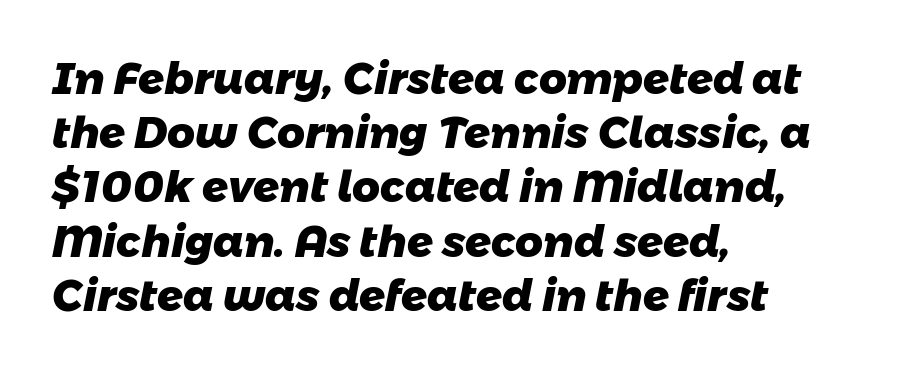
Proportional: the letters do not fall into vertical columns. The sample has been set heavy, in full bold. Honestly, the letter spacing is just normal — you wouldn't notice it. The rag falls on the right side of this text block. Check the space under the baseline: it is left empty.
